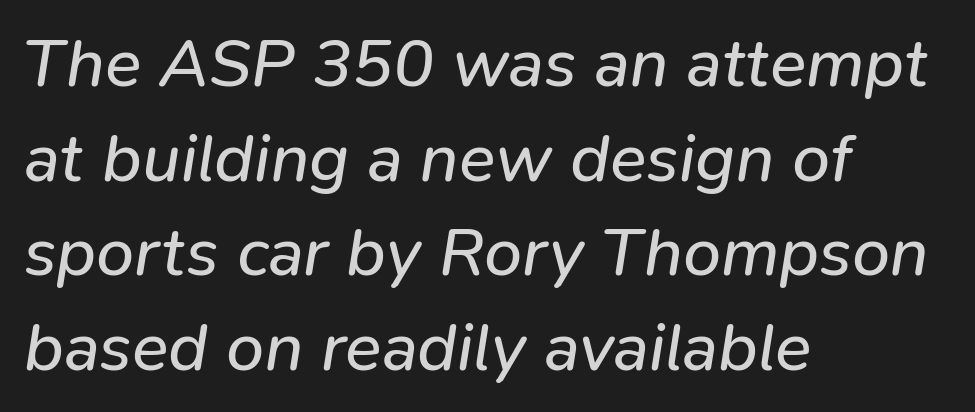
The image shows 68 px regular-weight type, italic (leaning right); set left-aligned, normal line spacing (1.39x), normal letter spacing, not underlined; low stroke contrast and a medium x-height.
